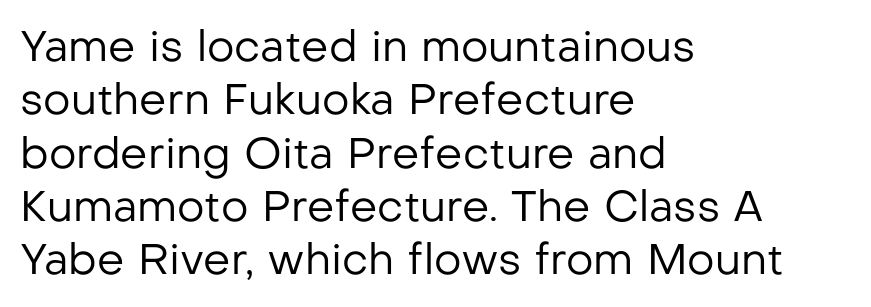
Only glyphs here, with clear space below each row. A sans-serif font was chosen for this passage. What stands out about the letter spacing? Nothing — it is the standard amount. On a weight scale, this lands at 450 or below. If you drew a ruler down the left edge, every line would touch it. Spacing verdict: proportional, widths tailored to each character.
